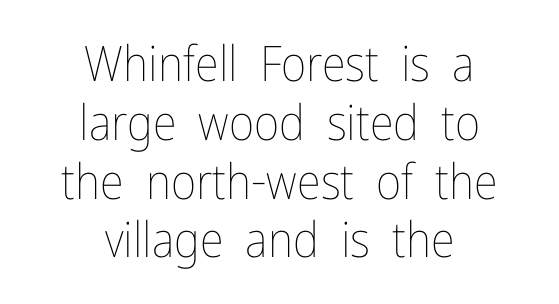
The image shows 49 px thin, condensed type, upright; set centered, line spacing 1.2x, normal letter spacing, not underlined; low stroke contrast and a medium x-height.
